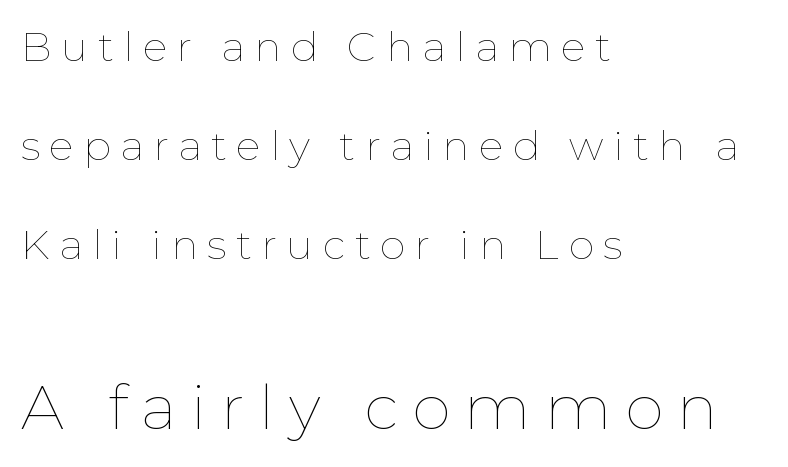
The image shows 62 px thin type, upright; set left-aligned, loose line spacing (2.42x), unusually wide letter spacing (+0.23 em), not underlined; the second (bottom) block is 1.51x larger; low stroke contrast and a medium x-height.
